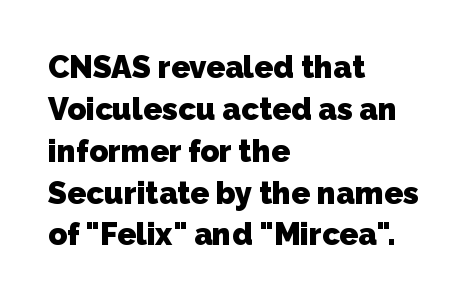
Each line starts at the same left margin while the right side varies. Strong, thick strokes mark this as bold type. No word sits above an underline. The tracking reads as untouched default to a designer's eye. Regular leading. The face used here is proportionally spaced, like ordinary book or web type.
